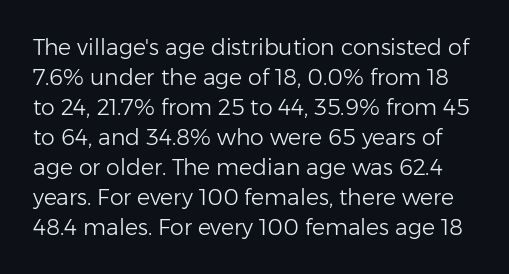
You could call the tracking neutral — neither tight nor loose. Every stem runs plumb, perpendicular to the baseline. The font is comparable to plain body text, perhaps lighter. Regular leading. The gap between lines stays unmarked.
